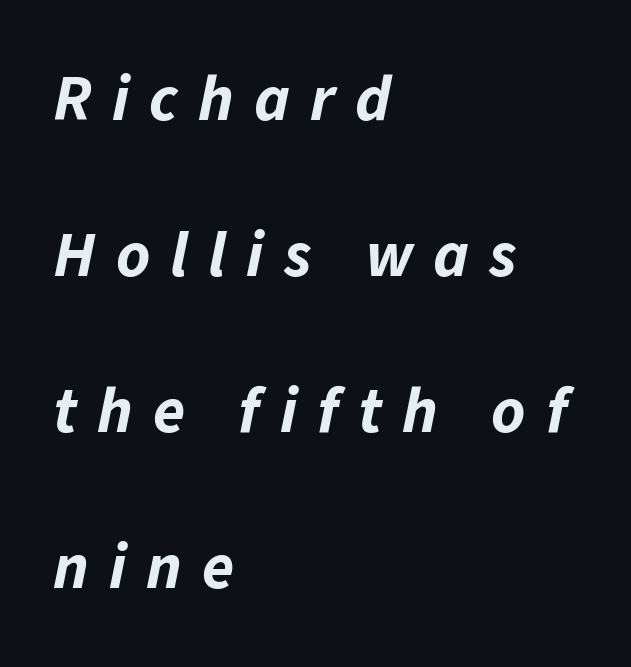
Q: Is the text bold? A: Yes.
Q: Is the text italic (slanted)? A: Yes, it leans right by about 11 degrees.
Q: Is the text underlined? A: No.
Q: How is the paragraph aligned? A: Left-aligned.
Q: Is the spacing between letters normal or unusually wide? A: Unusually wide.
Q: Is the spacing between lines tight, normal or loose? A: Loose.
Q: Width (condensed, normal, or wide)? A: Normal.
Q: Stroke contrast? A: Low.
Q: x-height? A: Medium.
Q: Monospaced? A: No.
